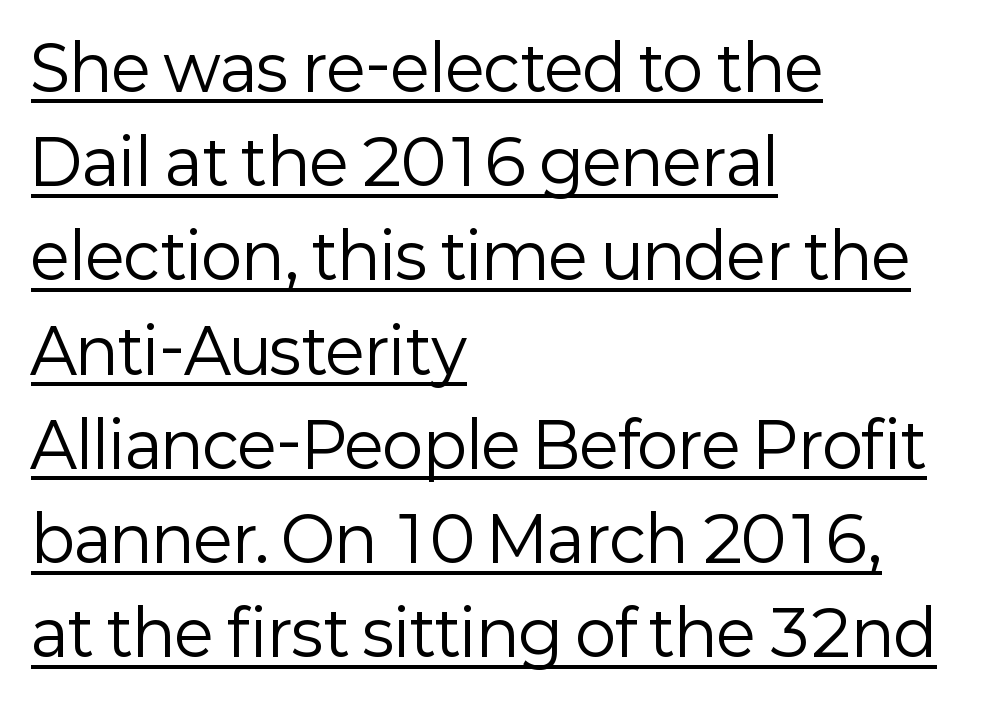
Q: Is the text bold? A: No.
Q: Is the text italic (slanted)? A: No, it is upright.
Q: Is the typeface a serif or a sans-serif typeface? A: Sans-serif.
Q: Is the text underlined? A: Yes.
Q: How is the paragraph aligned? A: Left-aligned.
Q: Is the spacing between letters normal or unusually wide? A: Normal.
Q: Is the spacing between lines tight, normal or loose? A: Normal.
Q: Width (condensed, normal, or wide)? A: Normal.
Q: Stroke contrast? A: Low.
Q: x-height? A: Medium.
Q: Monospaced? A: No.
